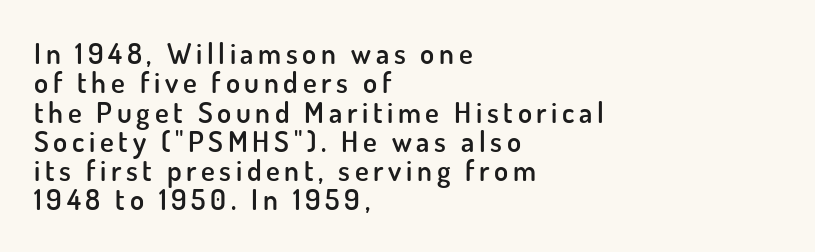
Q: Is the text bold? A: Semi-bold.
Q: Is the text italic (slanted)? A: No, it is upright.
Q: Is the typeface a serif or a sans-serif typeface? A: Sans-serif.
Q: Is the text underlined? A: No.
Q: How is the paragraph aligned? A: Left-aligned.
Q: Is the spacing between lines tight, normal or loose? A: Tight.
Q: Width (condensed, normal, or wide)? A: Normal.
Q: Stroke contrast? A: Low.
Q: x-height? A: Small.
Q: Monospaced? A: No.
